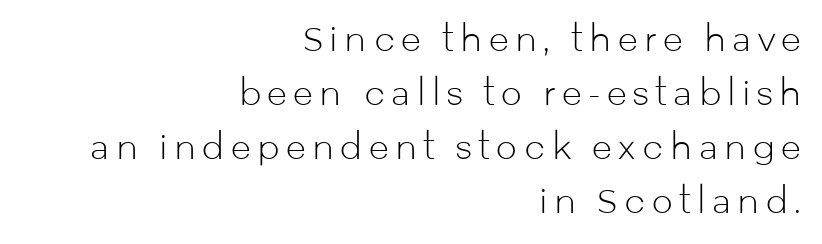
The image shows 33 px light sans-serif type, upright; set right-aligned, normal line spacing (1.64x), not underlined; low stroke contrast and a medium x-height.
